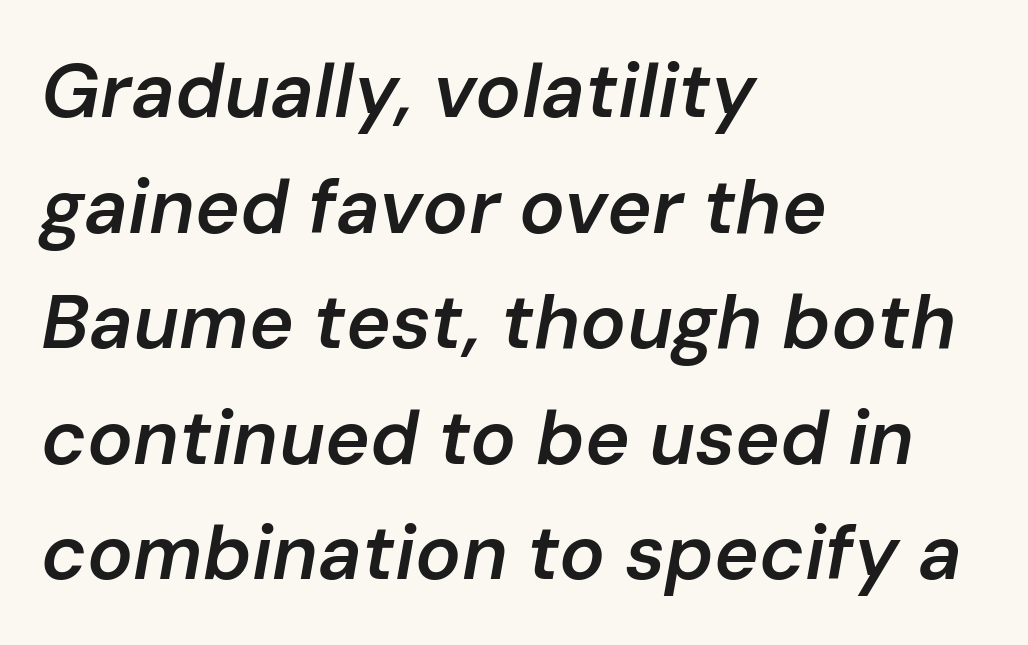
The image shows 76 px semibold type, italic (leaning right); set left-aligned, normal line spacing (1.52x), normal letter spacing, not underlined; low stroke contrast and a medium x-height.
